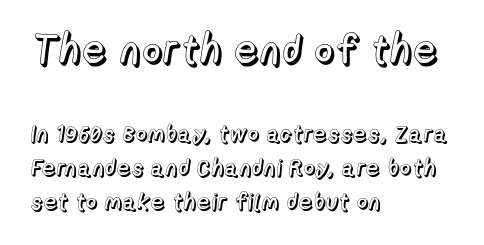
These two chunks differ in scale, with the top chunk taking the larger measure. Honestly, the row spacing looks completely unremarkable. The space beneath each line is pristine and unruled. Letter spacing: default. The rendering uses natural spacing where letterforms have individual widths.
